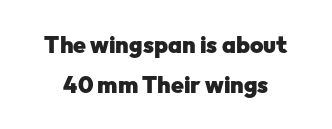
{"italic": "no", "bold": "yes", "underline": "no", "line_spacing_ratio": 1.72, "letter_spacing": "normal", "letter_spacing_em": 0.0, "glyph_px": 23}
